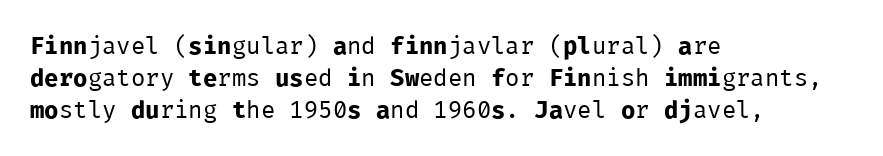
The image shows 24 px text type, upright; set left-aligned, normal line spacing (1.33x), normal letter spacing, not underlined.
